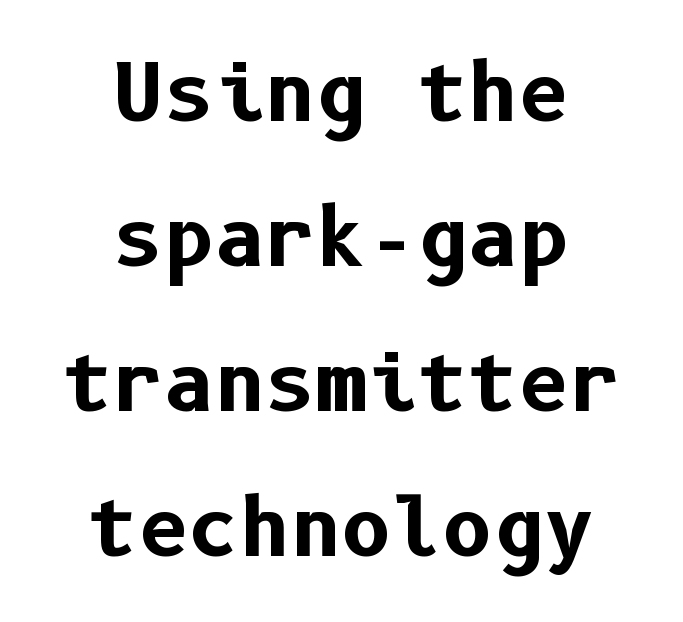
The image shows 78 px bold sans-serif type, upright; set centered, line spacing 1.86x, normal letter spacing, not underlined; low stroke contrast and a medium x-height.
